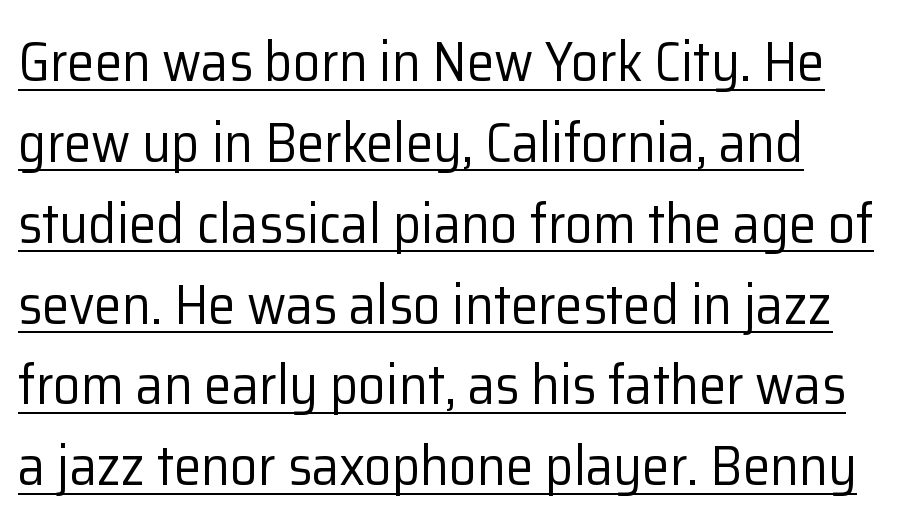
{"serif": "no", "italic": "no", "bold": "no", "weight": "regular", "width": "normal", "stroke_contrast": "low", "x_height": "medium", "monospaced": "no", "underline": "yes", "line_spacing": "normal", "line_spacing_ratio": 1.47, "letter_spacing": "normal", "letter_spacing_em": 0.0, "glyph_px": 55}
